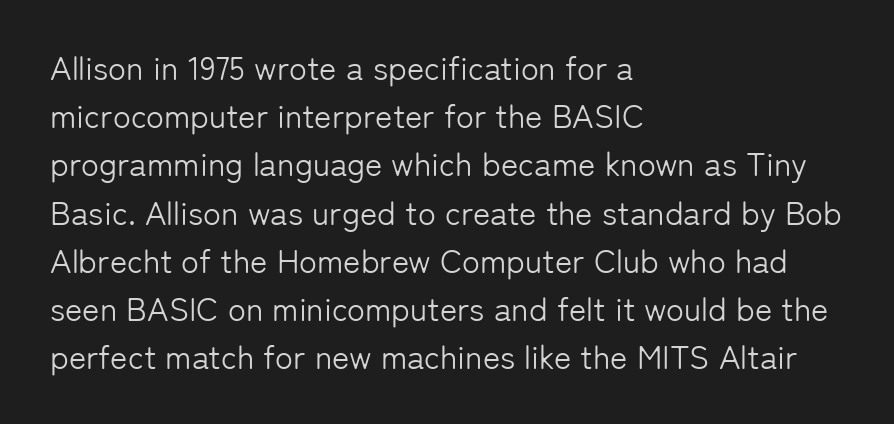
Q: Is the text bold? A: No.
Q: Is the text italic (slanted)? A: No, it is upright.
Q: Is the typeface a serif or a sans-serif typeface? A: Sans-serif.
Q: Is the text underlined? A: No.
Q: How is the paragraph aligned? A: Left-aligned.
Q: Is the spacing between letters normal or unusually wide? A: Normal.
Q: Is the spacing between lines tight, normal or loose? A: Normal.
Q: Width (condensed, normal, or wide)? A: Normal.
Q: Stroke contrast? A: Low.
Q: x-height? A: Medium.
Q: Monospaced? A: No.
